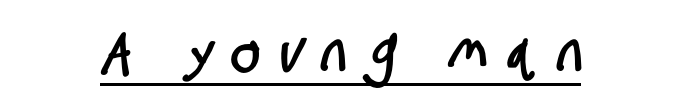
A sans-serif font was chosen for this passage. Characters follow at a spacing far wider than the type designer built in. Character widths vary here, with narrow letters taking less room than wide ones. The face used here appears with an underline applied.
